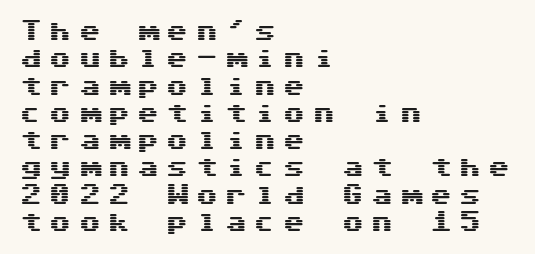
The letters are spread apart with noticeably loose tracking. Every stem runs plumb, perpendicular to the baseline. The setting favours the left margin, as ordinary paragraphs usually do. Underlining? Definitely not there.
